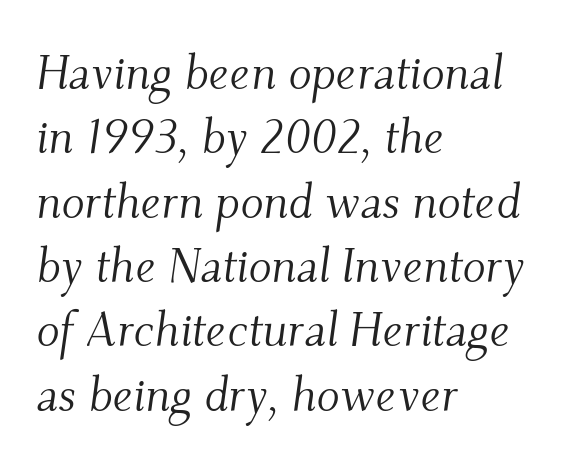
The image shows 48 px light serif type, italic (leaning right); set left-aligned, normal line spacing (1.34x), normal letter spacing, not underlined; medium stroke contrast and a small x-height.
